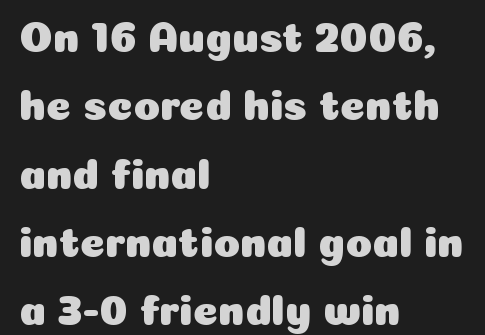
Q: Is the text italic (slanted)? A: No, it is upright.
Q: Is the typeface a serif or a sans-serif typeface? A: Sans-serif.
Q: Is the text underlined? A: No.
Q: How is the paragraph aligned? A: Left-aligned.
Q: Is the spacing between letters normal or unusually wide? A: Normal.
Q: Is the spacing between lines tight, normal or loose? A: Normal.
Q: Width (condensed, normal, or wide)? A: Normal.
Q: Stroke contrast? A: Low.
Q: x-height? A: Medium.
Q: Monospaced? A: No.
